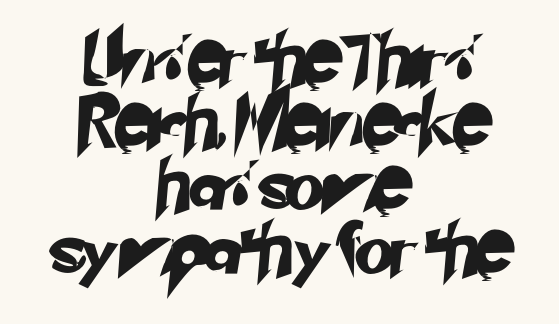
The image shows 51 px sans-serif type; set centered, line spacing 1.24x, normal letter spacing, not underlined; low stroke contrast and a small x-height.
